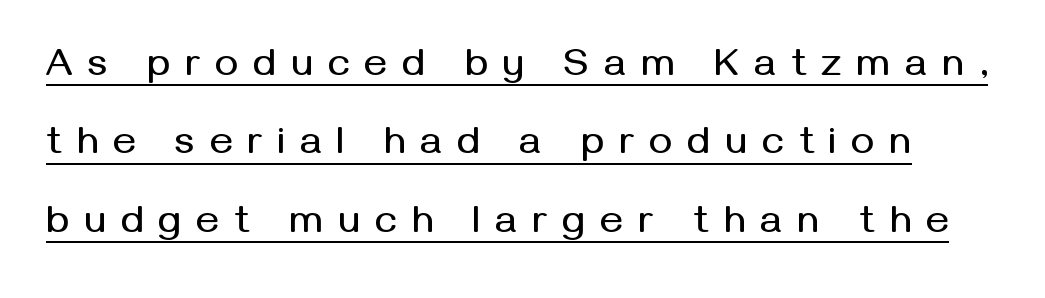
The font's upright variant was chosen for this text. Varying glyph widths throughout — classic text-font behaviour. Compared with typical body copy, the letter spacing here is much looser. A baseline rule has been typeset under these characters. The letters carry no serifs — their stems end cleanly without finishing strokes.
